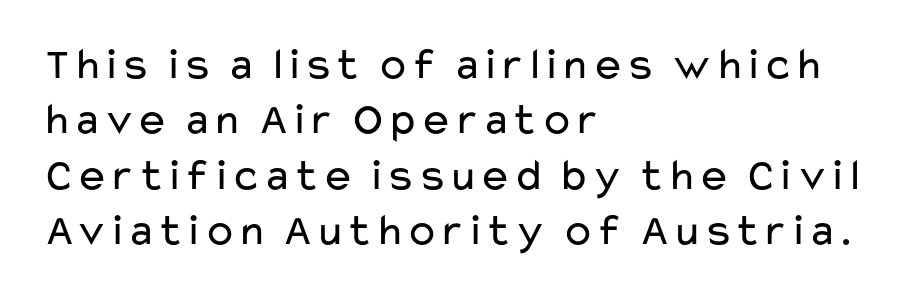
Q: Is the text bold? A: No.
Q: Is the text italic (slanted)? A: No, it is upright.
Q: Is the typeface a serif or a sans-serif typeface? A: Sans-serif.
Q: Is the text underlined? A: No.
Q: How is the paragraph aligned? A: Left-aligned.
Q: Is the spacing between letters normal or unusually wide? A: Normal.
Q: Width (condensed, normal, or wide)? A: Wide.
Q: Stroke contrast? A: Low.
Q: x-height? A: Medium.
Q: Monospaced? A: No.
